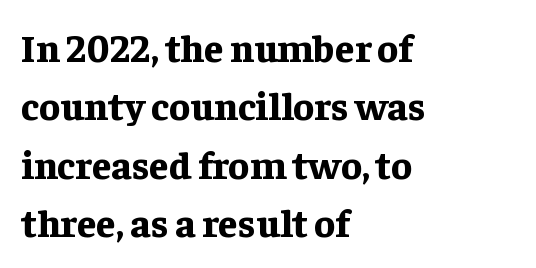
Q: Is the text bold? A: Yes.
Q: Is the text italic (slanted)? A: No, it is upright.
Q: Is the typeface a serif or a sans-serif typeface? A: Serif.
Q: Is the text underlined? A: No.
Q: How is the paragraph aligned? A: Left-aligned.
Q: Is the spacing between letters normal or unusually wide? A: Normal.
Q: Is the spacing between lines tight, normal or loose? A: Normal.
Q: Width (condensed, normal, or wide)? A: Normal.
Q: Stroke contrast? A: Low.
Q: x-height? A: Medium.
Q: Monospaced? A: No.
